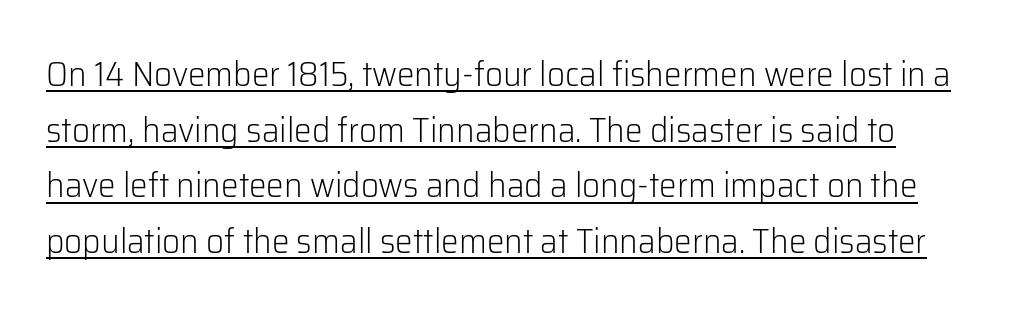
The image shows 35 px light sans-serif type, upright; set normal line spacing (1.59x), normal letter spacing, underlined; low stroke contrast and a medium x-height.
